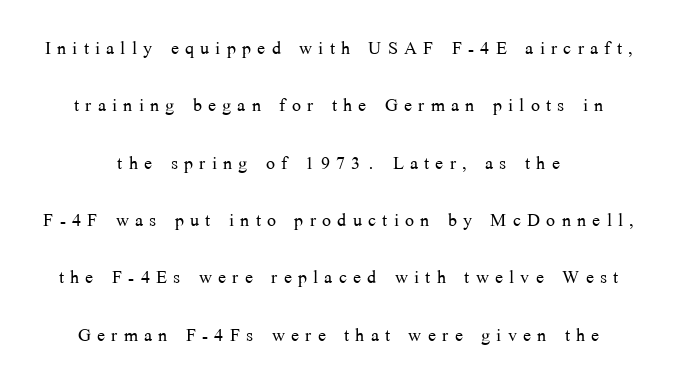
Q: Is the text bold? A: No.
Q: Is the text italic (slanted)? A: No, it is upright.
Q: Is the text underlined? A: No.
Q: How is the paragraph aligned? A: Centered.
Q: Is the spacing between letters normal or unusually wide? A: Unusually wide.
Q: Is the spacing between lines tight, normal or loose? A: Loose.
